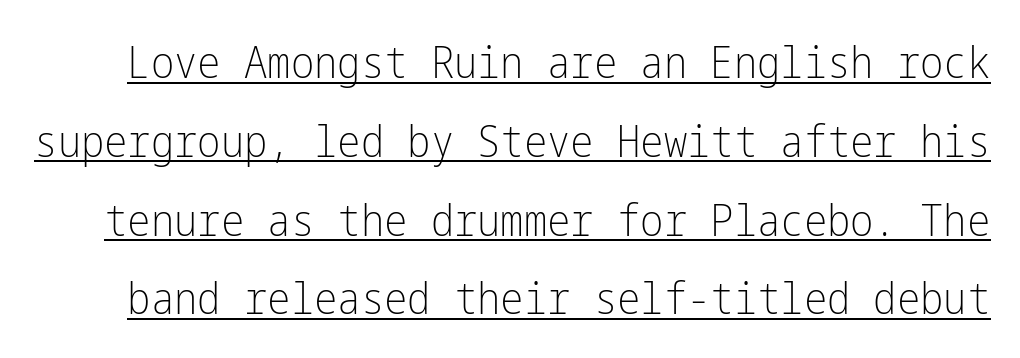
{"serif": "no", "italic": "no", "bold": "no", "weight": "light", "width": "condensed", "stroke_contrast": "low", "x_height": "medium", "underline": "yes", "line_spacing_ratio": 1.79, "letter_spacing": "normal", "letter_spacing_em": 0.0, "glyph_px": 44}
